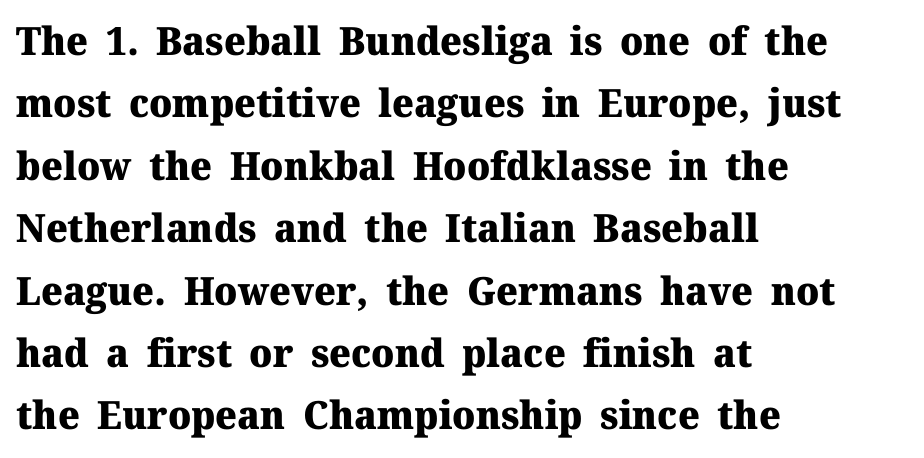
The rendering uses a bold face; every stroke is thick and dark. These lines are rendered in a variable-pitch font. The passage is arranged the way most books set body copy — flush left. A typesetter would call this leading conventional body-copy spacing. Old-style or modern, the face here clearly has serifs. The passage shown is not underscored anywhere.
